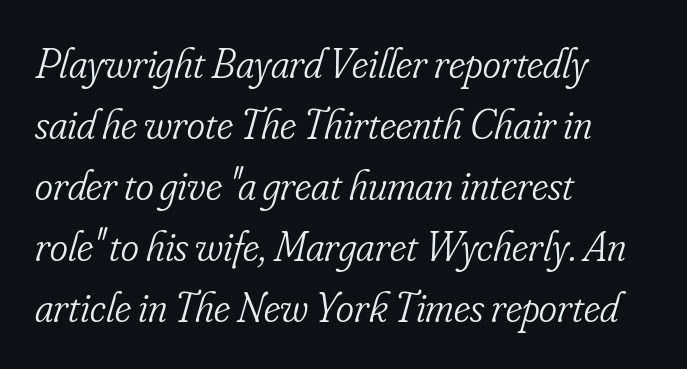
Compared with typical body copy, the letter spacing here is the same. The lines in this sample share a left origin and differ only in where they stop. The font's italic variant was chosen for this text. This rendering features lettering with no underline. The weight tops out at a normal text grade.
